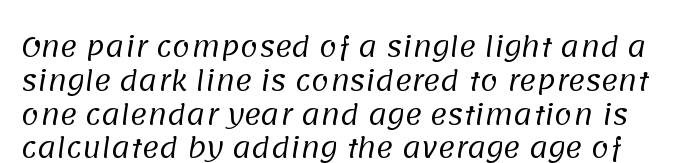
The image shows 26 px text type; set normal line spacing (1.3x), normal letter spacing, not underlined.
